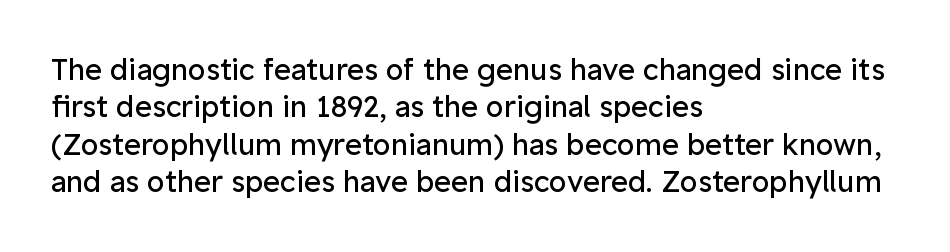
Are there feet on the stems? There aren't — it's a sans. The gap between lines stays unmarked. Does the lettering tilt? It doesn't — this is upright. Each letter keeps its own natural width here, so spacing adapts to shape. How are the letters spaced? Ordinarily, with no added tracking. The compositor pushed each line to the left boundary.
